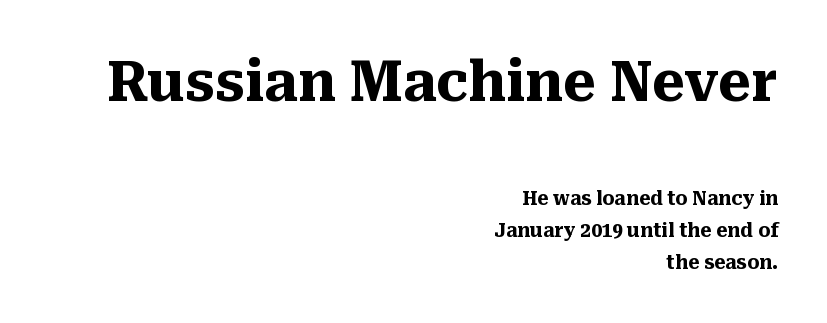
A typesetter would call this zero additional tracking. Top chunk: large. Bottom chunk: small. One glance says typical: line gaps are just what's usual. The passage shown is emphatically bold. This sample uses a serif face.
